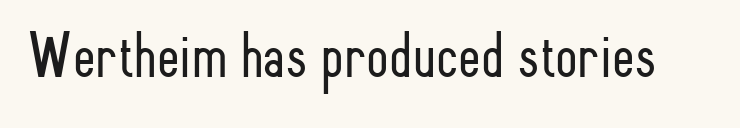
Q: Is the text bold? A: No.
Q: Is the text italic (slanted)? A: No, it is upright.
Q: Is the typeface a serif or a sans-serif typeface? A: Sans-serif.
Q: Is the text underlined? A: No.
Q: Is the spacing between letters normal or unusually wide? A: Normal.
Q: Width (condensed, normal, or wide)? A: Condensed.
Q: Stroke contrast? A: Low.
Q: x-height? A: Small.
Q: Monospaced? A: No.
